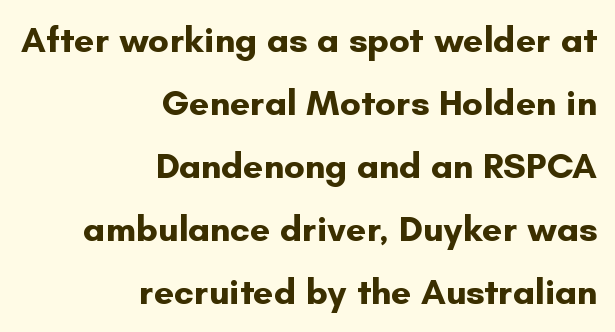
{"serif": "no", "italic": "no", "bold": "yes", "weight": "bold", "width": "normal", "stroke_contrast": "low", "x_height": "small", "monospaced": "no", "underline": "no", "align": "right", "line_spacing_ratio": 1.75, "letter_spacing": "normal", "letter_spacing_em": 0.0, "glyph_px": 36}
